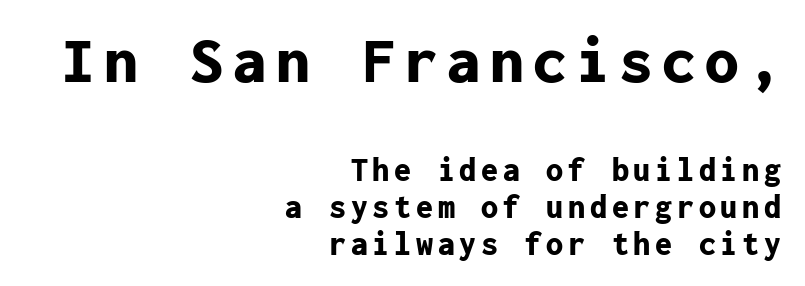
Fixed-width glyphs throughout — classic coding-font behaviour. Descender tails drop into unmarked territory. Vertical spacing — tight. Visually the block forms a straight wall on the right and a jagged coastline on the left.
